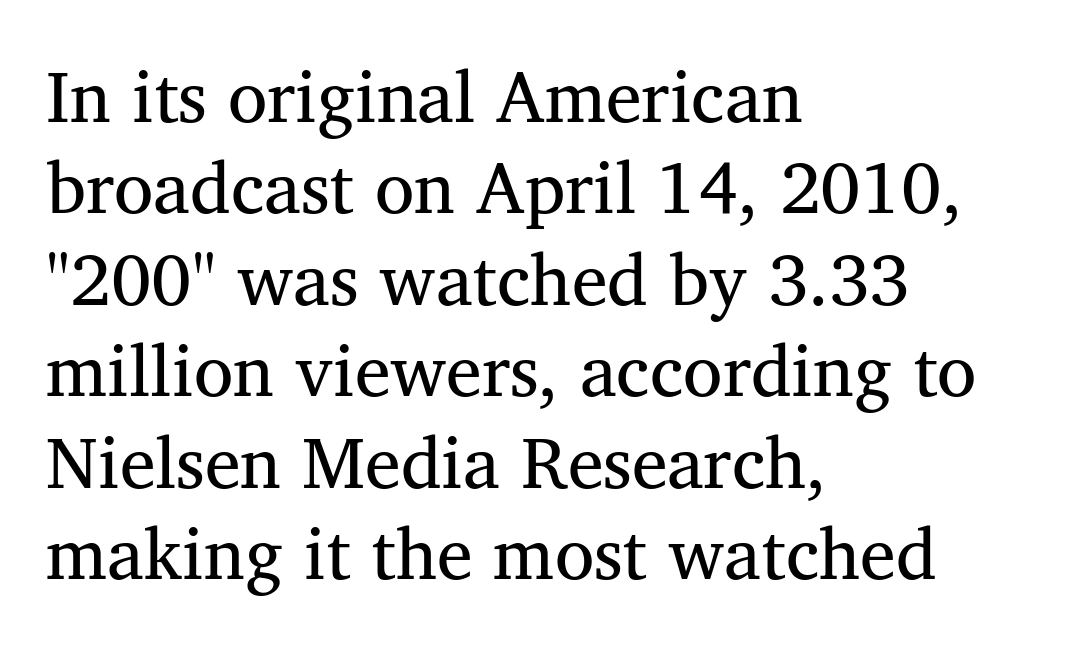
Q: Is the text bold? A: No.
Q: Is the text italic (slanted)? A: No, it is upright.
Q: Is the typeface a serif or a sans-serif typeface? A: Serif.
Q: Is the text underlined? A: No.
Q: How is the paragraph aligned? A: Left-aligned.
Q: Is the spacing between letters normal or unusually wide? A: Normal.
Q: Is the spacing between lines tight, normal or loose? A: Normal.
Q: Width (condensed, normal, or wide)? A: Normal.
Q: Stroke contrast? A: Medium.
Q: x-height? A: Medium.
Q: Monospaced? A: No.
